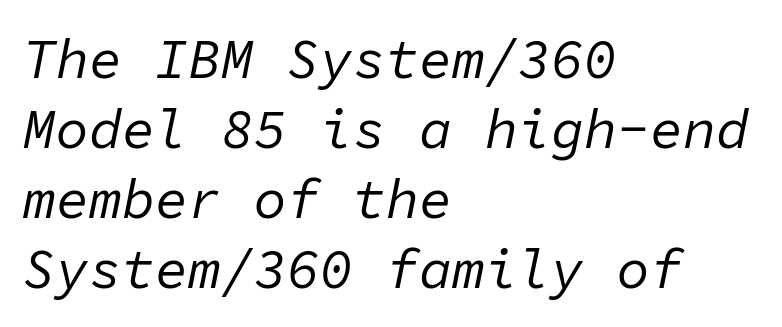
Q: Is the text bold? A: No.
Q: Is the text italic (slanted)? A: Yes, it leans right by about 11 degrees.
Q: Is the text underlined? A: No.
Q: How is the paragraph aligned? A: Left-aligned.
Q: Is the spacing between letters normal or unusually wide? A: Normal.
Q: Is the spacing between lines tight, normal or loose? A: Normal.
Q: Width (condensed, normal, or wide)? A: Normal.
Q: Stroke contrast? A: Low.
Q: x-height? A: Medium.
Q: Monospaced? A: Yes.
